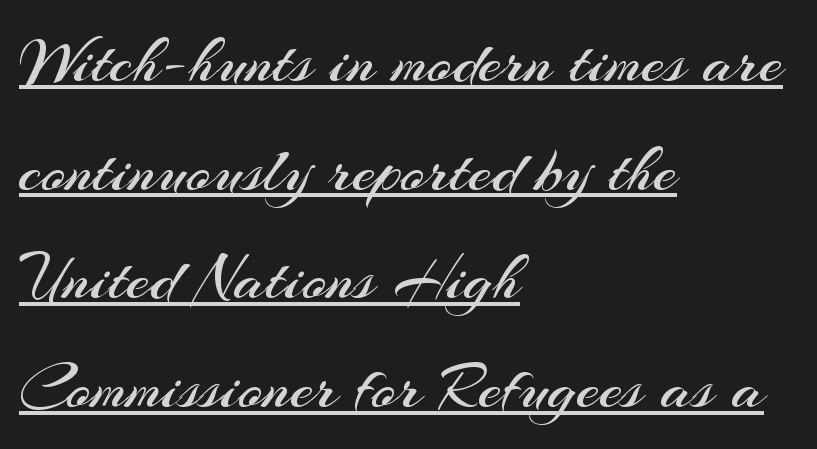
The image shows 67 px regular-weight sans-serif type; set left-aligned, normal line spacing (1.62x), normal letter spacing, underlined; medium stroke contrast and a small x-height.
